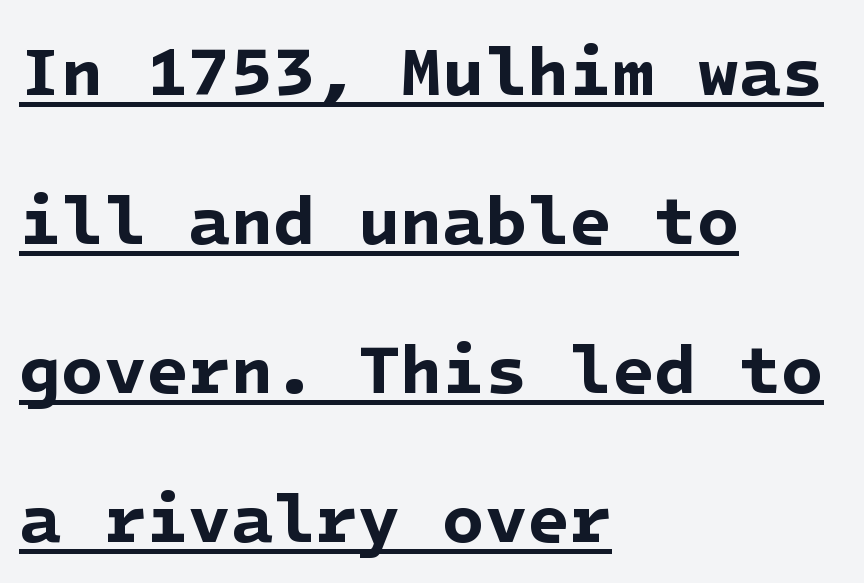
{"serif": "no", "bold": "yes", "weight": "bold", "width": "normal", "stroke_contrast": "low", "x_height": "medium", "underline": "yes", "align": "left", "line_spacing": "loose", "line_spacing_ratio": 2.16, "letter_spacing": "normal", "letter_spacing_em": 0.0, "glyph_px": 69}
